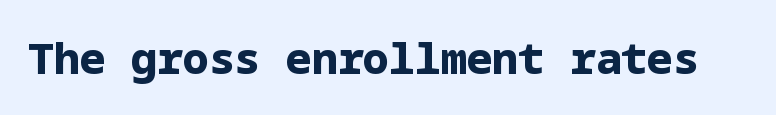
{"serif": "no", "italic": "no", "bold": "yes", "weight": "bold", "width": "normal", "stroke_contrast": "low", "x_height": "medium", "underline": "no", "letter_spacing": "normal", "letter_spacing_em": 0.0, "glyph_px": 43}
